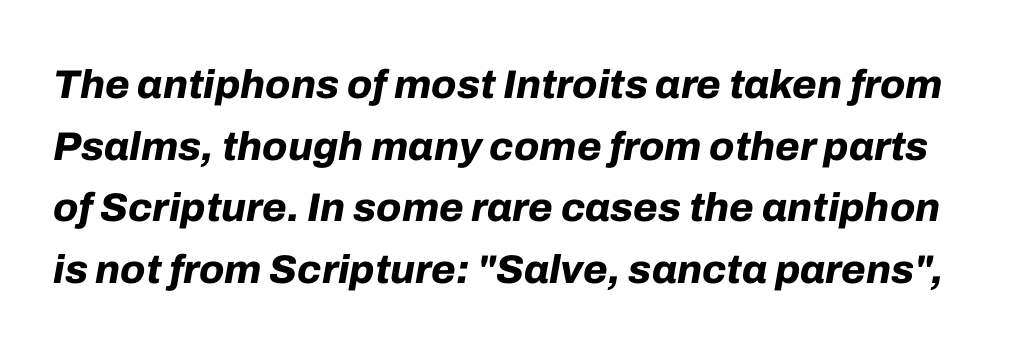
Q: Is the text bold? A: Yes.
Q: Is the text italic (slanted)? A: Yes, it leans right by about 10 degrees.
Q: Is the text underlined? A: No.
Q: Is the spacing between letters normal or unusually wide? A: Normal.
Q: Is the spacing between lines tight, normal or loose? A: Normal.
Q: Width (condensed, normal, or wide)? A: Normal.
Q: Stroke contrast? A: Low.
Q: x-height? A: Medium.
Q: Monospaced? A: No.
